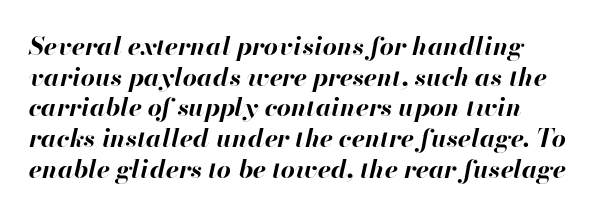
Q: Is the text bold? A: Yes.
Q: Is the text italic (slanted)? A: Yes, it leans right by about 13 degrees.
Q: Is the text underlined? A: No.
Q: Is the spacing between letters normal or unusually wide? A: Normal.
